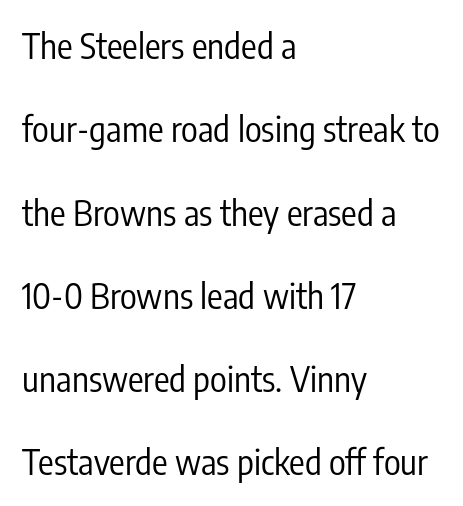
{"serif": "no", "italic": "no", "bold": "no", "weight": "regular", "width": "condensed", "stroke_contrast": "low", "x_height": "medium", "monospaced": "no", "underline": "no", "align": "left", "line_spacing": "loose", "line_spacing_ratio": 2.38, "letter_spacing": "normal", "letter_spacing_em": 0.0, "glyph_px": 35}
